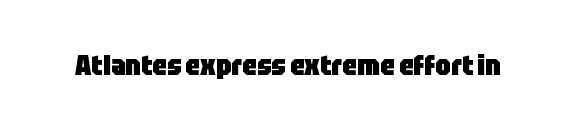
{"serif": "no", "italic": "no", "bold": "yes", "weight": "heavy", "width": "condensed", "stroke_contrast": "low", "x_height": "large", "monospaced": "no", "underline": "no", "letter_spacing": "normal", "letter_spacing_em": 0.0, "glyph_px": 28}
